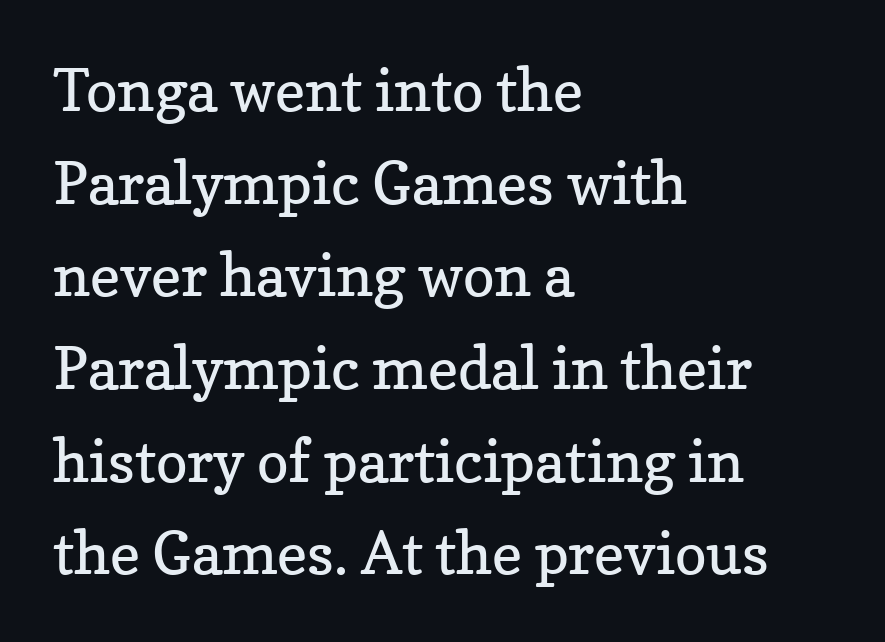
{"serif": "yes", "italic": "no", "bold": "no", "weight": "regular", "width": "normal", "stroke_contrast": "low", "x_height": "medium", "monospaced": "no", "underline": "no", "align": "left", "line_spacing": "normal", "line_spacing_ratio": 1.57, "letter_spacing": "normal", "letter_spacing_em": 0.0, "glyph_px": 59}
